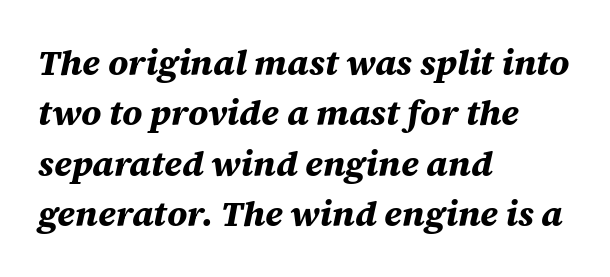
The image shows 35 px bold type, italic (leaning right); set left-aligned, normal line spacing (1.44x), normal letter spacing, not underlined; medium stroke contrast and a large x-height.
